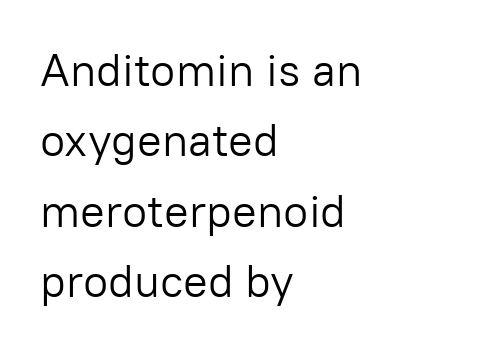
The image shows 46 px light sans-serif type, upright; set left-aligned, normal line spacing (1.53x), normal letter spacing, not underlined; low stroke contrast and a medium x-height.
